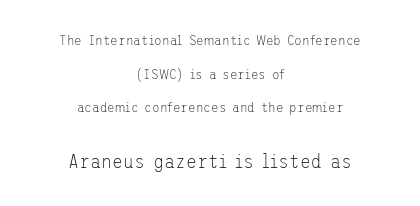
Q: Is the text bold? A: No.
Q: Is the text italic (slanted)? A: No, it is upright.
Q: Is the text underlined? A: No.
Q: How is the paragraph aligned? A: Centered.
Q: Is the spacing between letters normal or unusually wide? A: Normal.
Q: Is the spacing between lines tight, normal or loose? A: Loose.
Q: Which block of text is set in a larger size, the first (top) or the second (bottom)? A: The second (bottom) one.
